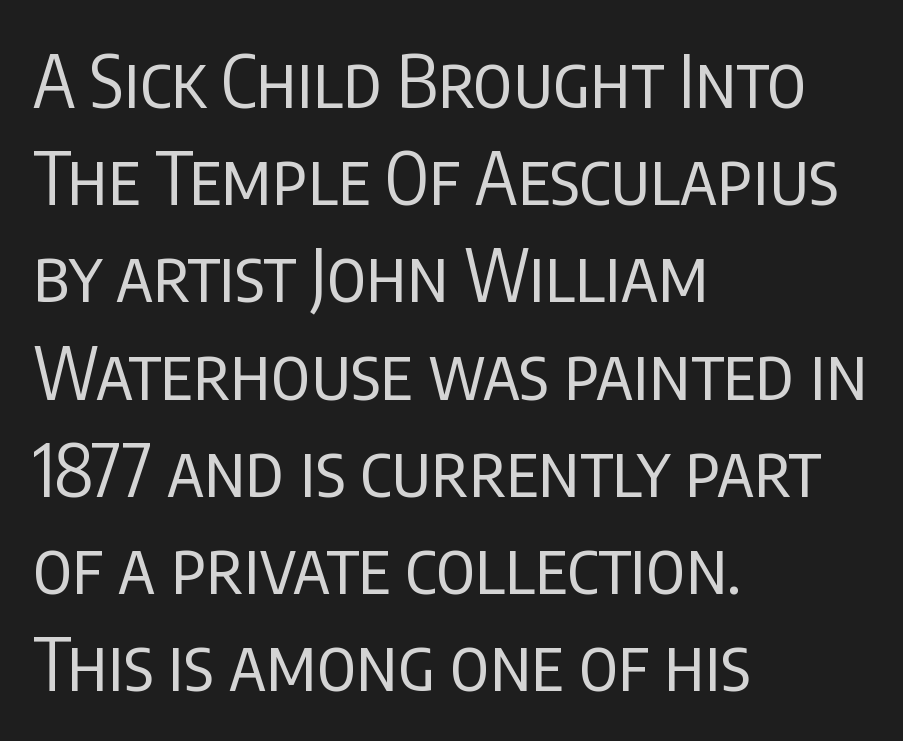
The face used here is proportionally spaced, like ordinary book or web type. Descenders hang freely into open space. Notice how descenders clear the ascenders below comfortably — that's standard leading. Reading down the block, your eye returns to a fixed left position each line. Italic: no, the glyphs are upright roman.
